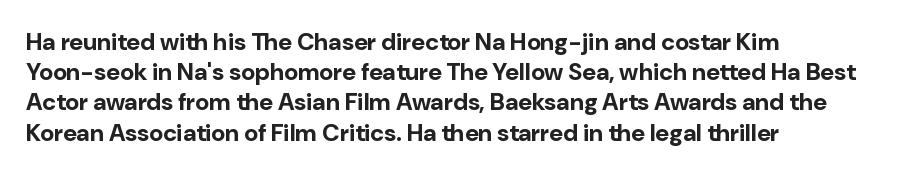
Q: Is the text bold? A: Yes.
Q: Is the text italic (slanted)? A: No, it is upright.
Q: Is the text underlined? A: No.
Q: How is the paragraph aligned? A: Left-aligned.
Q: Is the spacing between letters normal or unusually wide? A: Normal.
Q: Is the spacing between lines tight, normal or loose? A: Normal.
